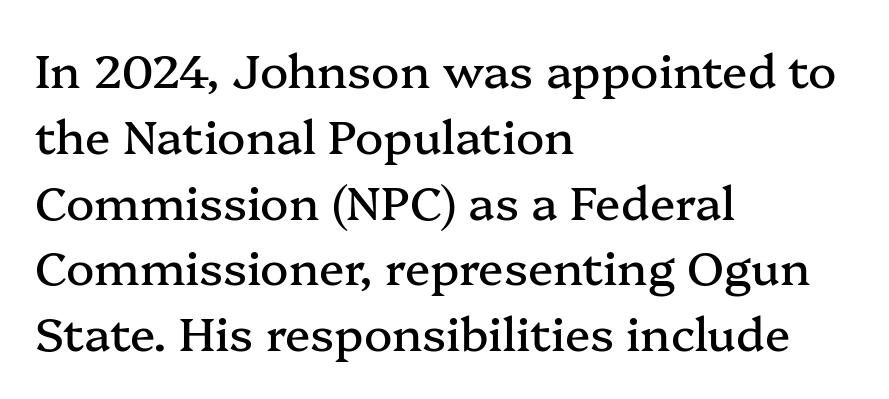
Q: Is the text italic (slanted)? A: No, it is upright.
Q: Is the typeface a serif or a sans-serif typeface? A: Serif.
Q: Is the text underlined? A: No.
Q: How is the paragraph aligned? A: Left-aligned.
Q: Is the spacing between letters normal or unusually wide? A: Normal.
Q: Is the spacing between lines tight, normal or loose? A: Normal.
Q: Width (condensed, normal, or wide)? A: Normal.
Q: Stroke contrast? A: Medium.
Q: x-height? A: Medium.
Q: Monospaced? A: No.
